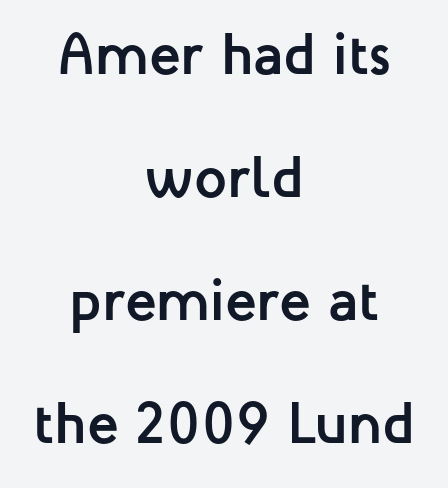
Every stem runs plumb, perpendicular to the baseline. Do the characters align in a grid? No, the font is proportional. Regarding leading, the lines here are spaced well apart. The text block is weighted toward neither margin, spreading evenly from the middle. Short note: letters normally spaced.
